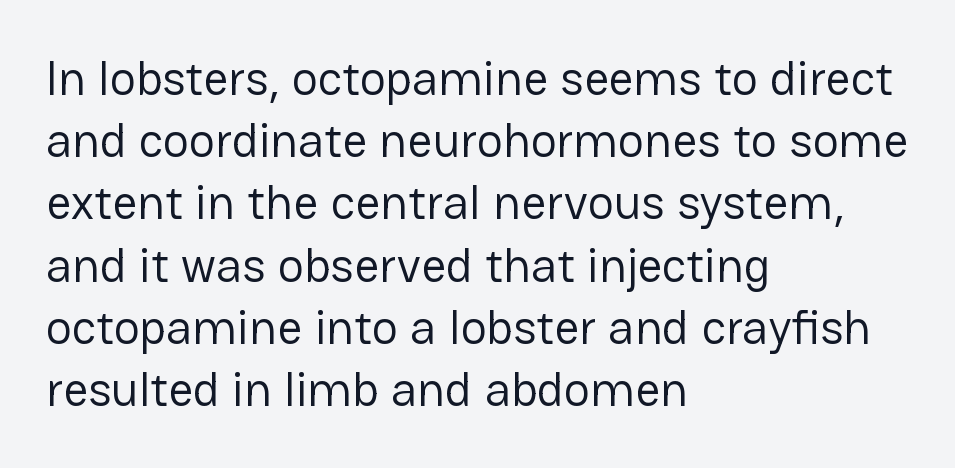
Q: Is the text bold? A: No.
Q: Is the text italic (slanted)? A: No, it is upright.
Q: Is the typeface a serif or a sans-serif typeface? A: Sans-serif.
Q: Is the text underlined? A: No.
Q: How is the paragraph aligned? A: Left-aligned.
Q: Is the spacing between letters normal or unusually wide? A: Normal.
Q: Is the spacing between lines tight, normal or loose? A: Normal.
Q: Width (condensed, normal, or wide)? A: Normal.
Q: Stroke contrast? A: Low.
Q: x-height? A: Medium.
Q: Monospaced? A: No.
